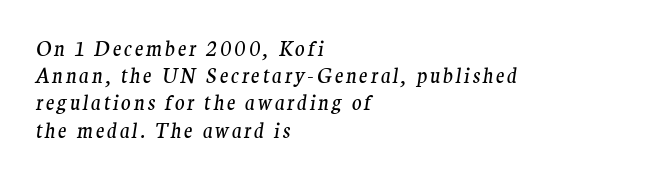
One-word summary of the alignment: left. Vertical stems look standard width or narrower in stroke. This rendering features lettering with no underline. Compared with ordinary roman type, these characters are visibly tilted. Notice how descenders clear the ascenders below comfortably — that's standard leading.
